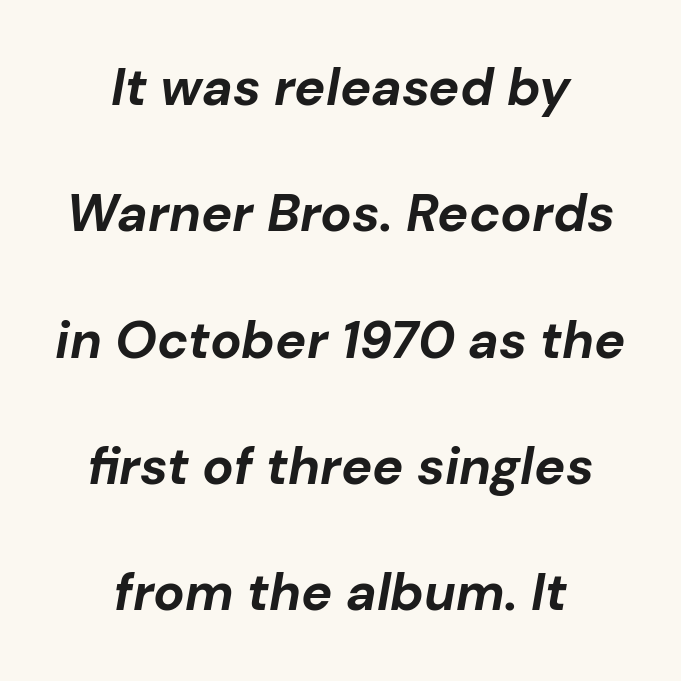
Is this a fixed-width face? No — the glyphs have proportional, varying widths. No word sits above an underline. This rendering uses center alignment, leaving both contours irregular but symmetric. The letters are bold, with thick, heavy strokes. These lines keep a tight, regular rhythm from letter to letter.
